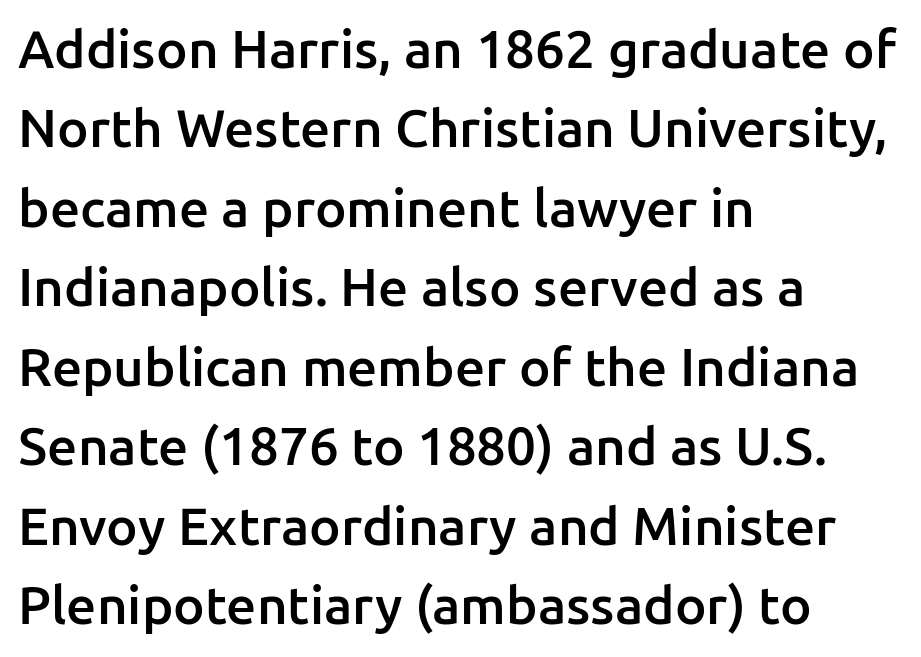
{"serif": "no", "italic": "no", "bold": "semi", "weight": "semibold", "width": "normal", "stroke_contrast": "low", "x_height": "medium", "monospaced": "no", "underline": "no", "align": "left", "line_spacing": "normal", "line_spacing_ratio": 1.5, "letter_spacing": "normal", "letter_spacing_em": 0.0, "glyph_px": 53}
